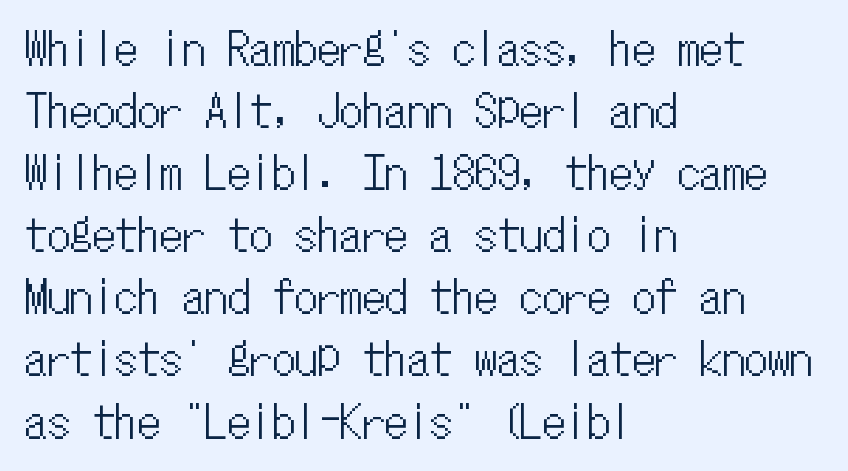
{"italic": "no", "width": "condensed", "stroke_contrast": "low", "x_height": "medium", "monospaced": "yes", "underline": "no", "align": "left", "line_spacing": "normal", "line_spacing_ratio": 1.38, "letter_spacing": "normal", "letter_spacing_em": 0.0, "glyph_px": 45}
